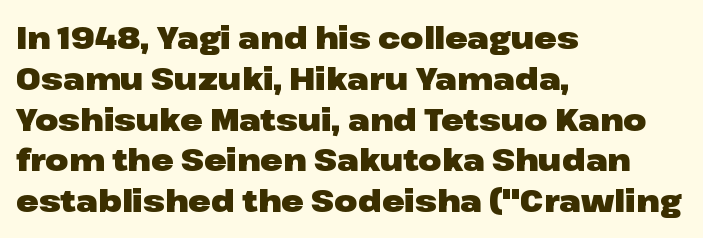
{"serif": "no", "italic": "no", "bold": "yes", "weight": "heavy", "width": "wide", "stroke_contrast": "low", "x_height": "medium", "monospaced": "no", "underline": "no", "align": "left", "line_spacing": "normal", "line_spacing_ratio": 1.36, "letter_spacing": "normal", "letter_spacing_em": 0.0, "glyph_px": 30}
